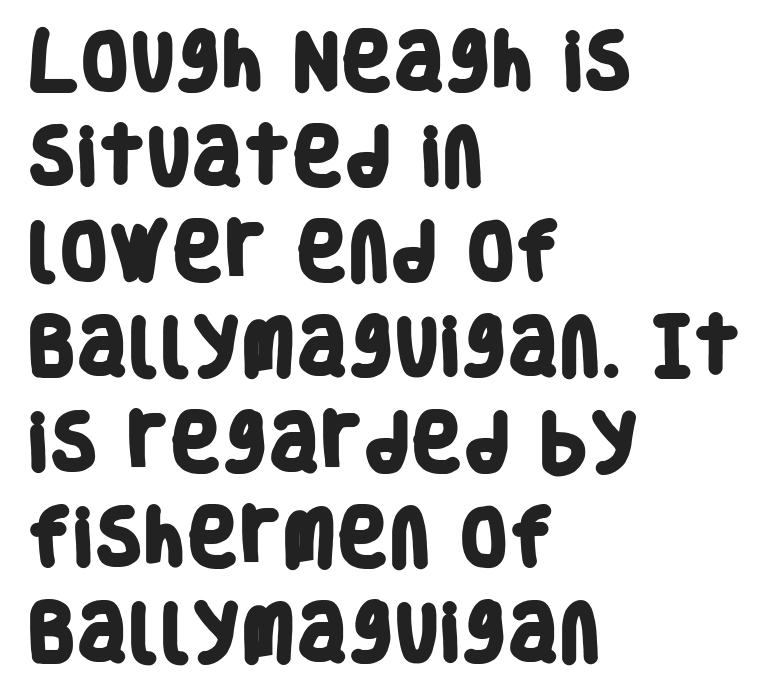
The image shows 63 px heavy, condensed sans-serif type; set left-aligned, normal line spacing (1.51x), normal letter spacing, not underlined; low stroke contrast and a large x-height.
